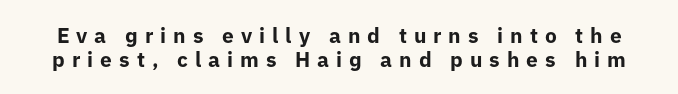
Q: Is the text bold? A: Yes.
Q: Is the text italic (slanted)? A: No, it is upright.
Q: Is the text underlined? A: No.
Q: Is the spacing between letters normal or unusually wide? A: Unusually wide.
Q: Is the spacing between lines tight, normal or loose? A: Tight.
